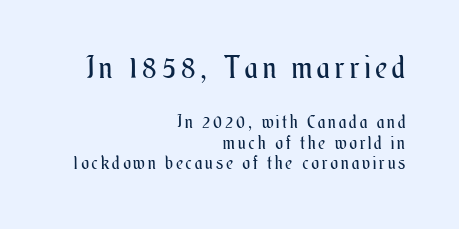
{"italic": "no", "bold": "no", "weight": "regular", "width": "condensed", "stroke_contrast": "medium", "x_height": "small", "monospaced": "no", "underline": "no", "align": "right", "line_spacing": "tight", "line_spacing_ratio": 1.14, "larger_block": "first", "size_ratio": 1.72, "glyph_px": 31}
